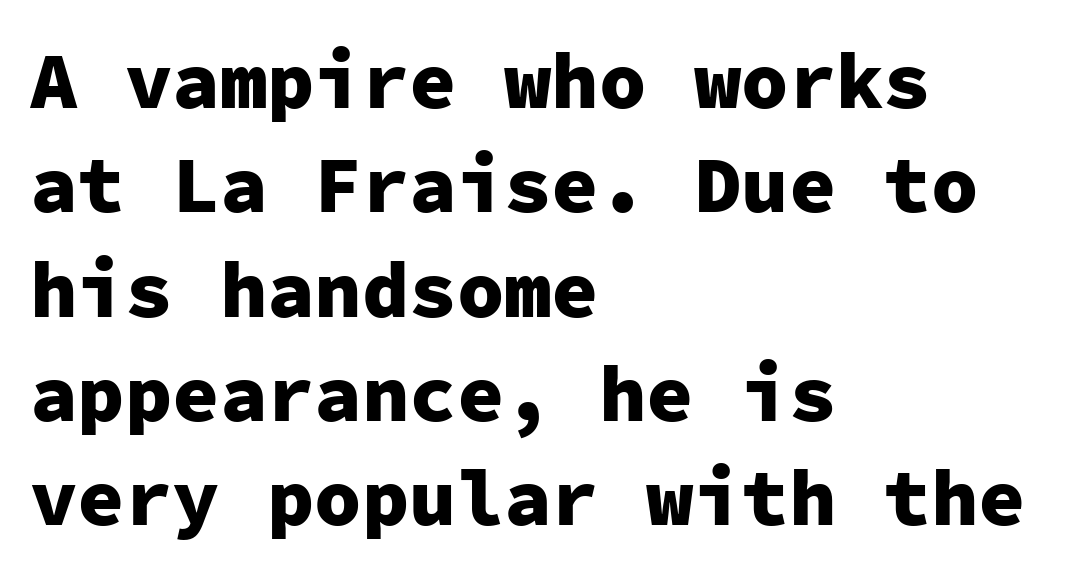
Q: Is the text bold? A: Yes.
Q: Is the text italic (slanted)? A: No, it is upright.
Q: Is the typeface a serif or a sans-serif typeface? A: Sans-serif.
Q: Is the text underlined? A: No.
Q: How is the paragraph aligned? A: Left-aligned.
Q: Is the spacing between letters normal or unusually wide? A: Normal.
Q: Is the spacing between lines tight, normal or loose? A: Normal.
Q: Width (condensed, normal, or wide)? A: Normal.
Q: Stroke contrast? A: Low.
Q: x-height? A: Medium.
Q: Monospaced? A: Yes.
